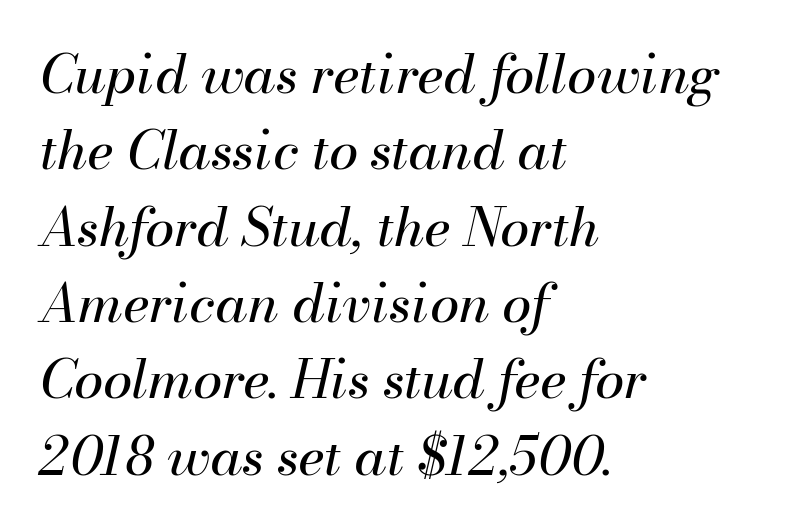
The setting favours the left margin, as ordinary paragraphs usually do. The letters advance in unequal steps, a hallmark of proportional type. There is no visible air inserted between adjacent glyphs. Normally led — the rows are evenly, conventionally spaced. Compared with a typical body face, this is equally light or lighter still. Just letters on the line, the space beneath them empty.
